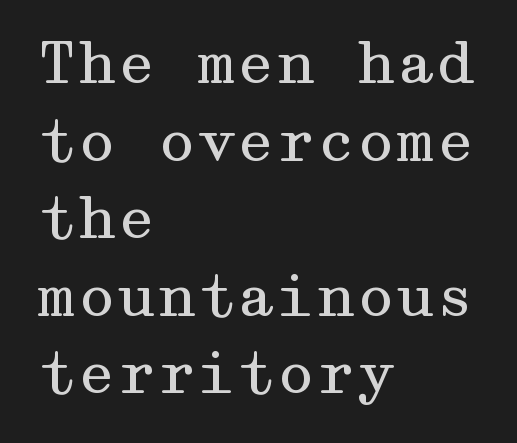
{"serif": "yes", "italic": "no", "bold": "no", "weight": "regular", "width": "wide", "stroke_contrast": "medium", "x_height": "medium", "underline": "no", "align": "left", "line_spacing": "normal", "line_spacing_ratio": 1.36, "letter_spacing": "normal", "letter_spacing_em": 0.0, "glyph_px": 57}
